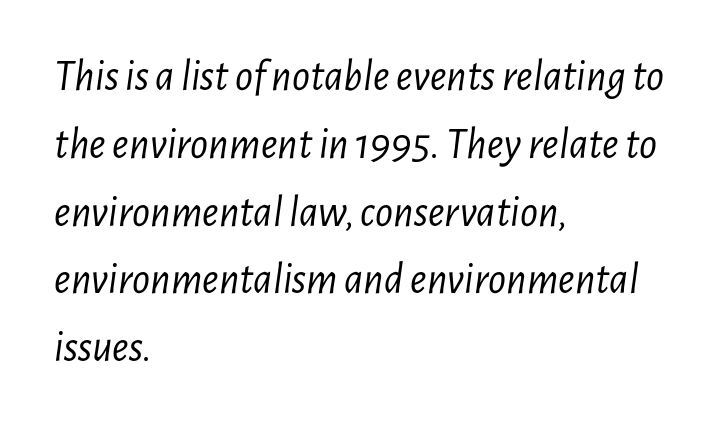
Weight: in the light-to-regular range. Think of a printed novel: that variable character pitch is what you see here. Yep, that's italic — everything's leaning. A student would call this left alignment; a typographer would say flush left, rag right. Each row of text sits above clean, open space. Short note: letters normally spaced.
